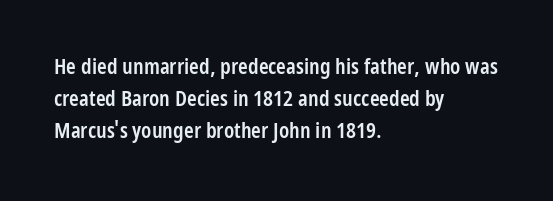
A typesetter would mark this as roman, not italic. If you drew a ruler down the left edge, every line would touch it. Look at the tracking — it's just the regular setting, nothing added. Regular leading.
